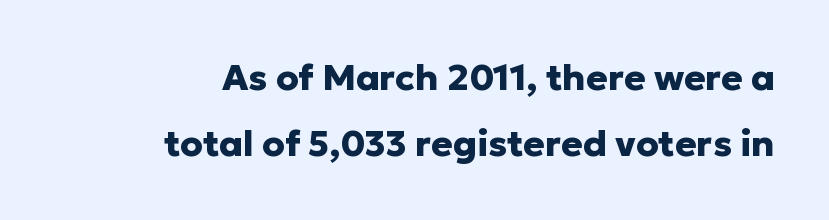
Q: Is the text bold? A: Yes.
Q: Is the text italic (slanted)? A: No, it is upright.
Q: Is the typeface a serif or a sans-serif typeface? A: Sans-serif.
Q: Is the text underlined? A: No.
Q: How is the paragraph aligned? A: Right-aligned.
Q: Is the spacing between letters normal or unusually wide? A: Normal.
Q: Width (condensed, normal, or wide)? A: Normal.
Q: Stroke contrast? A: Low.
Q: x-height? A: Medium.
Q: Monospaced? A: No.
